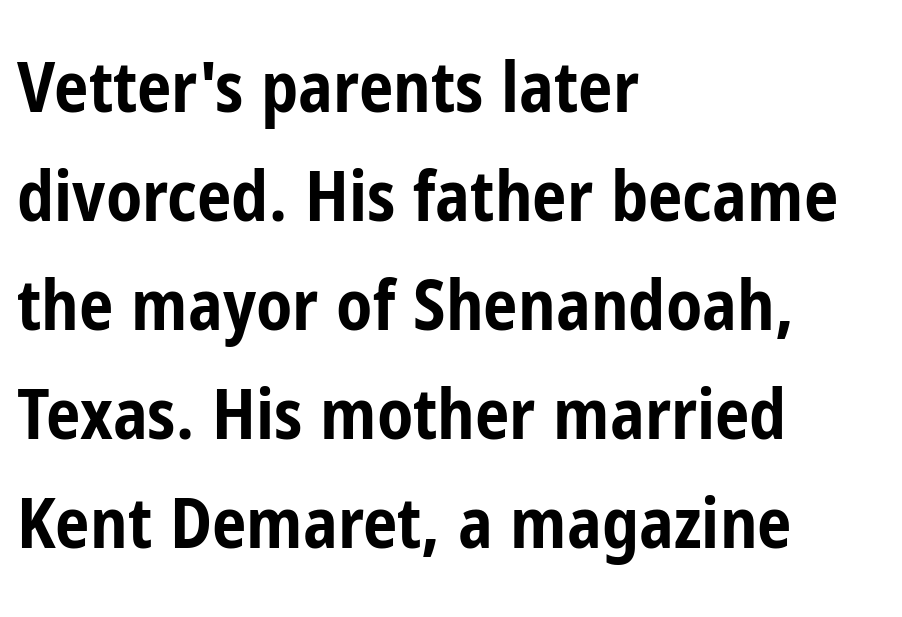
{"serif": "no", "italic": "no", "bold": "yes", "weight": "bold", "width": "condensed", "stroke_contrast": "low", "x_height": "medium", "monospaced": "no", "underline": "no", "align": "left", "line_spacing": "normal", "line_spacing_ratio": 1.58, "letter_spacing": "normal", "letter_spacing_em": 0.0, "glyph_px": 69}
